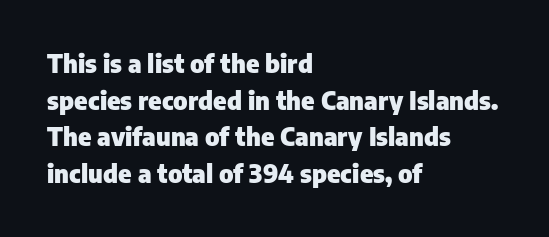
Q: Is the text bold? A: Yes.
Q: Is the text italic (slanted)? A: No, it is upright.
Q: Is the text underlined? A: No.
Q: How is the paragraph aligned? A: Left-aligned.
Q: Is the spacing between letters normal or unusually wide? A: Normal.
Q: Is the spacing between lines tight, normal or loose? A: Normal.
